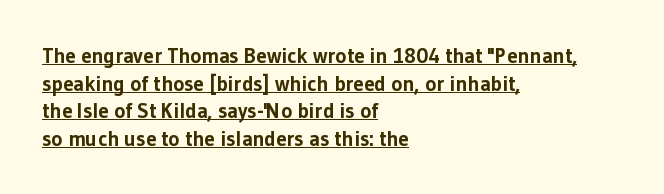
Q: Is the text bold? A: Yes.
Q: Is the text italic (slanted)? A: No, it is upright.
Q: Is the text underlined? A: Yes.
Q: How is the paragraph aligned? A: Left-aligned.
Q: Is the spacing between letters normal or unusually wide? A: Normal.
Q: Is the spacing between lines tight, normal or loose? A: Normal.
